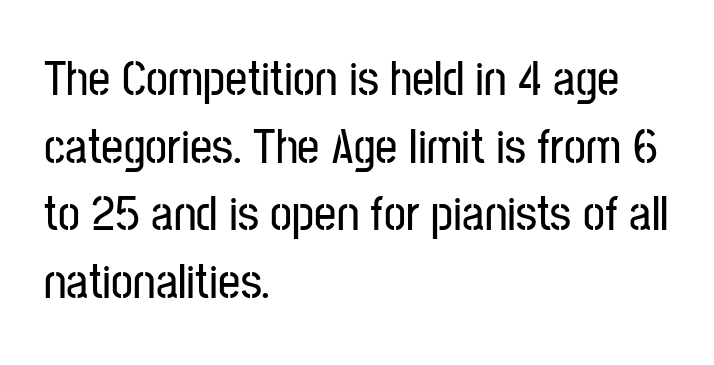
Check under the words: just untouched page. You could not count columns in this text — the font is proportionally spaced. The typeface chosen for these lines omits serifs. This sample uses an upright cut, with every glyph sitting square on the baseline. Honestly, the letter spacing is just normal — you wouldn't notice it.
